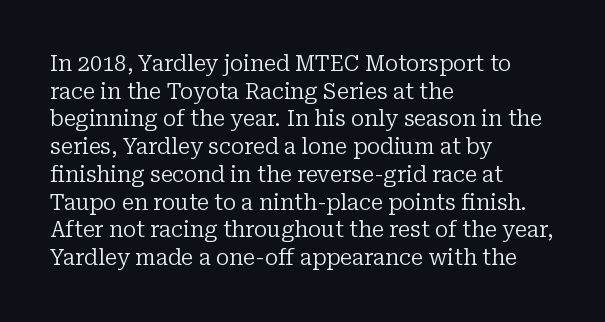
The image shows 22 px text type, upright; set left-aligned, normal line spacing (1.26x), normal letter spacing, not underlined.
